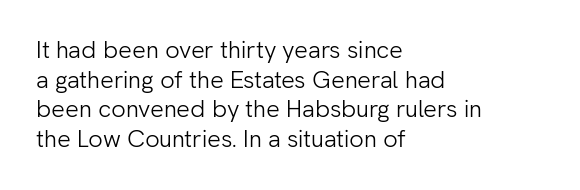
Words appear dense and cohesive because spacing is normal. Stem width sits at or under what a default text font uses. Honestly, there is no underline to notice here at all. The lettering stays uniformly vertical, giving the passage a roman look.
